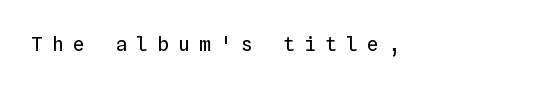
Q: Is the text bold? A: No.
Q: Is the text italic (slanted)? A: No, it is upright.
Q: Is the text underlined? A: No.
Q: Is the spacing between letters normal or unusually wide? A: Unusually wide.
